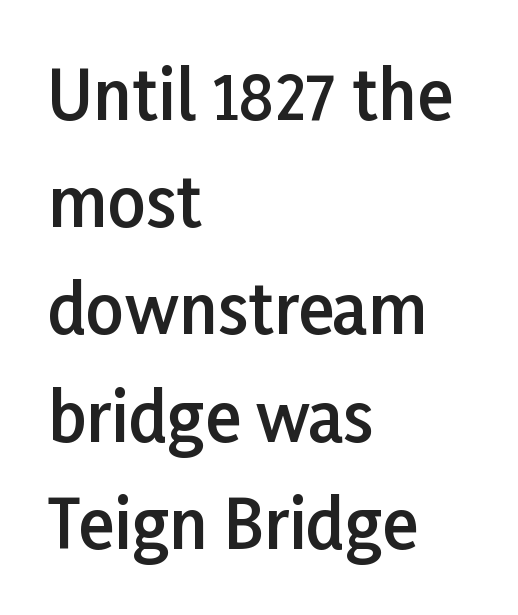
{"serif": "no", "italic": "no", "bold": "semi", "weight": "semibold", "width": "normal", "stroke_contrast": "low", "x_height": "medium", "monospaced": "no", "underline": "no", "align": "left", "line_spacing": "normal", "line_spacing_ratio": 1.6, "letter_spacing": "normal", "letter_spacing_em": 0.0, "glyph_px": 67}
